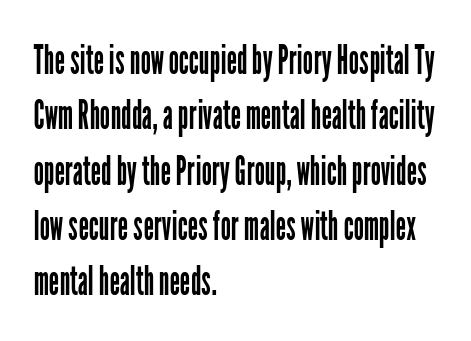
{"serif": "no", "italic": "no", "bold": "no", "weight": "regular", "width": "condensed", "stroke_contrast": "low", "x_height": "medium", "monospaced": "no", "underline": "no", "align": "left", "line_spacing": "normal", "line_spacing_ratio": 1.35, "letter_spacing": "normal", "letter_spacing_em": 0.0, "glyph_px": 41}
